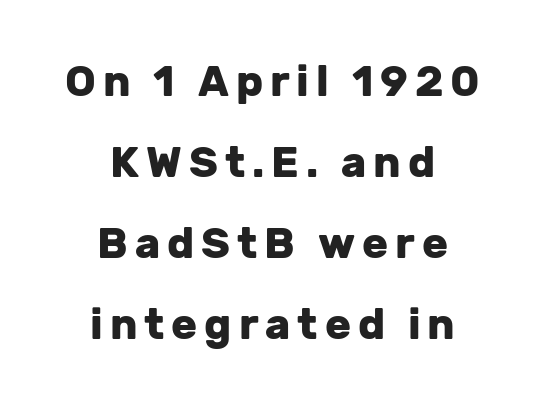
Q: Is the text bold? A: Yes.
Q: Is the text italic (slanted)? A: No, it is upright.
Q: Is the typeface a serif or a sans-serif typeface? A: Sans-serif.
Q: Is the text underlined? A: No.
Q: How is the paragraph aligned? A: Centered.
Q: Width (condensed, normal, or wide)? A: Normal.
Q: Stroke contrast? A: Low.
Q: x-height? A: Medium.
Q: Monospaced? A: No.
